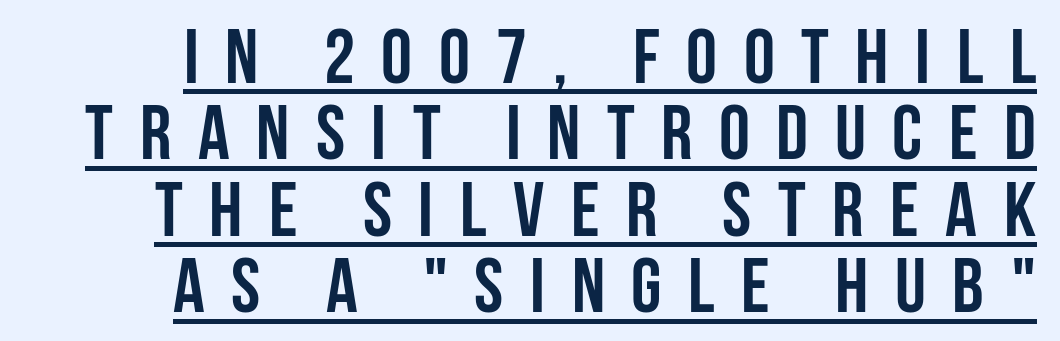
The image shows 78 px semibold, condensed sans-serif type, upright; set tight line spacing (0.98x), unusually wide letter spacing (+0.34 em), underlined; low stroke contrast and a large x-height.
